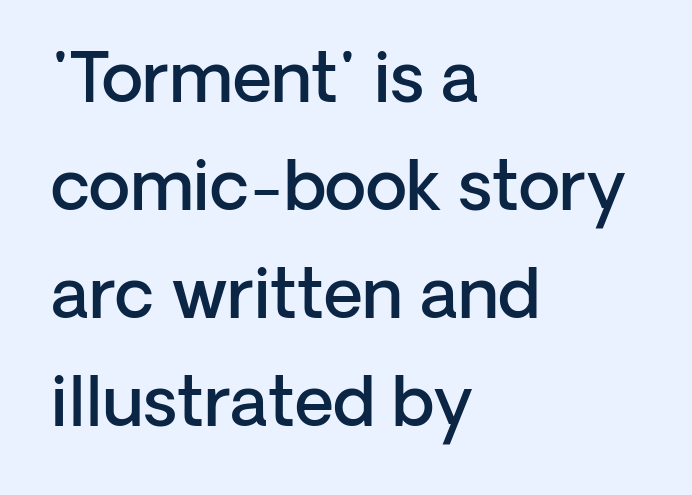
Q: Is the text bold? A: Semi-bold.
Q: Is the text italic (slanted)? A: No, it is upright.
Q: Is the typeface a serif or a sans-serif typeface? A: Sans-serif.
Q: Is the text underlined? A: No.
Q: How is the paragraph aligned? A: Left-aligned.
Q: Is the spacing between letters normal or unusually wide? A: Normal.
Q: Is the spacing between lines tight, normal or loose? A: Normal.
Q: Width (condensed, normal, or wide)? A: Normal.
Q: Stroke contrast? A: Low.
Q: x-height? A: Medium.
Q: Monospaced? A: No.
